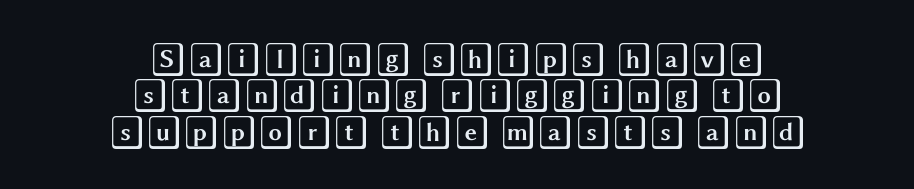
Q: Is the text italic (slanted)? A: No, it is upright.
Q: Is the text underlined? A: No.
Q: How is the paragraph aligned? A: Centered.
Q: Is the spacing between letters normal or unusually wide? A: Normal.
Q: Is the spacing between lines tight, normal or loose? A: Tight.
Q: Width (condensed, normal, or wide)? A: Wide.
Q: x-height? A: Large.
